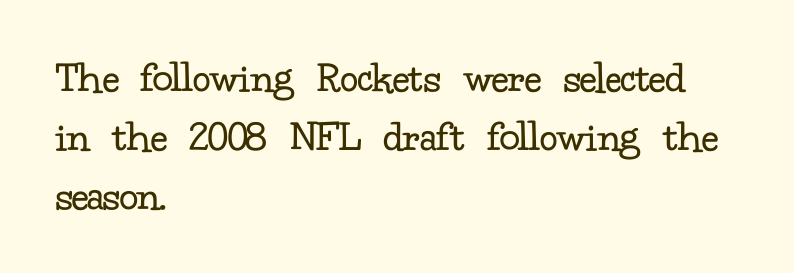
{"serif": "yes", "italic": "no", "bold": "no", "weight": "regular", "width": "normal", "stroke_contrast": "low", "x_height": "small", "monospaced": "no", "underline": "no", "align": "left", "line_spacing": "normal", "line_spacing_ratio": 1.31, "letter_spacing": "normal", "letter_spacing_em": 0.0, "glyph_px": 45}
